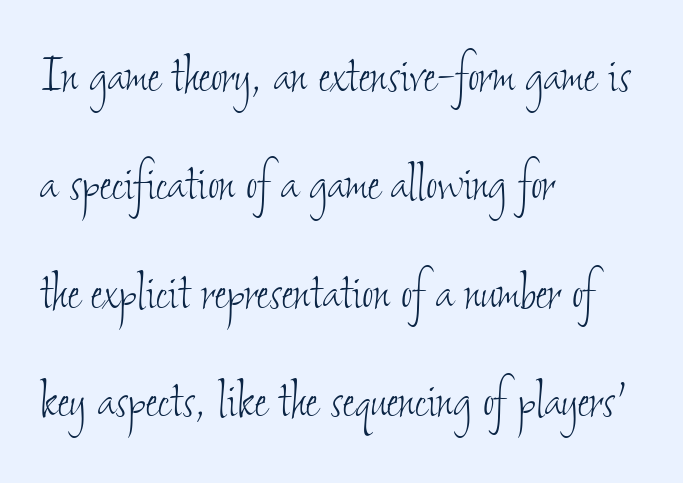
The image shows 62 px thin, condensed type; set left-aligned, line spacing 1.75x, normal letter spacing, not underlined; low stroke contrast and a small x-height.
